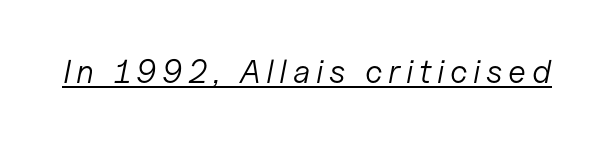
Q: Is the text bold? A: No.
Q: Is the text italic (slanted)? A: Yes, it leans right by about 11 degrees.
Q: Is the text underlined? A: Yes.
Q: Width (condensed, normal, or wide)? A: Normal.
Q: Stroke contrast? A: Low.
Q: x-height? A: Medium.
Q: Monospaced? A: No.
